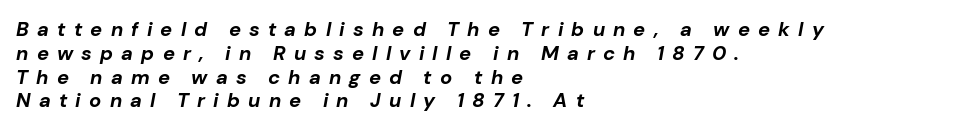
The image shows 20 px bold type, italic (leaning right); set left-aligned, line spacing 1.19x, unusually wide letter spacing (+0.41 em), not underlined.
